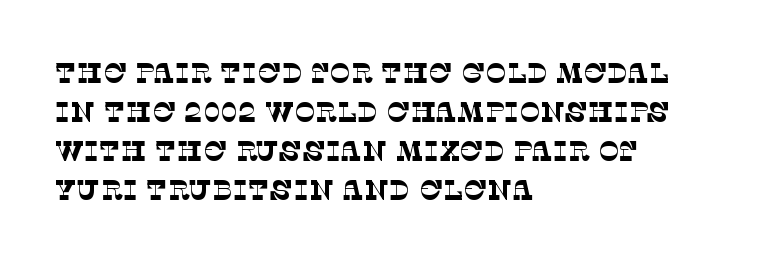
The typeface chosen for these lines features serifs. A quiet, ordinary-to-light weight characterises the typeface. Short note: letters normally spaced. Descenders are the only things crossing below the line. Notice how descenders clear the ascenders below comfortably — that's standard leading.
